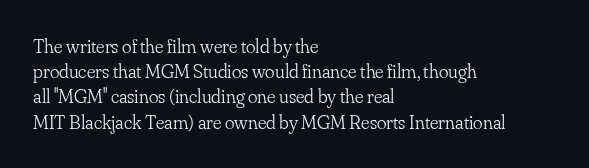
Q: Is the text bold? A: No.
Q: Is the text italic (slanted)? A: No, it is upright.
Q: Is the text underlined? A: No.
Q: How is the paragraph aligned? A: Left-aligned.
Q: Is the spacing between letters normal or unusually wide? A: Normal.
Q: Is the spacing between lines tight, normal or loose? A: Normal.
